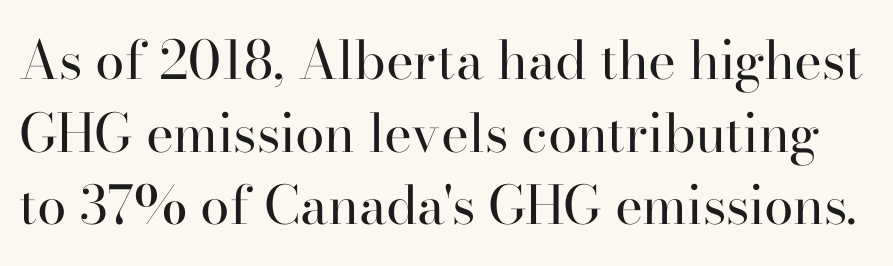
Tall strokes in this sample are plumb rather than angled. Clear beneath every line of the passage. Are there feet on the stems? There are — it's a serif. Successive baselines arrive at the customary interval. Vertical stems look standard width or narrower in stroke. The line texture is even and compact thanks to regular tracking.
